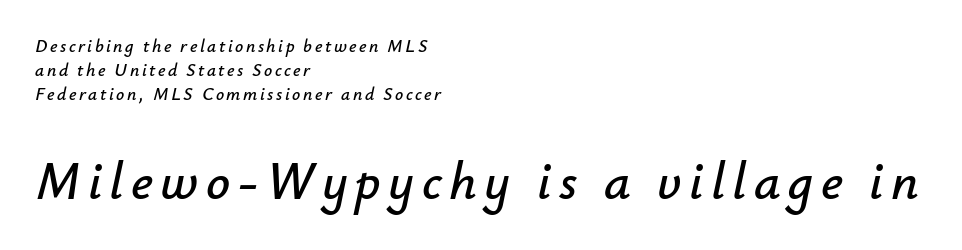
{"italic": "yes", "lean": "right", "slant_degrees": 12, "width": "normal", "stroke_contrast": "low", "x_height": "small", "monospaced": "no", "underline": "no", "align": "left", "line_spacing": "normal", "line_spacing_ratio": 1.34, "larger_block": "second", "size_ratio": 2.94, "glyph_px": 53}
